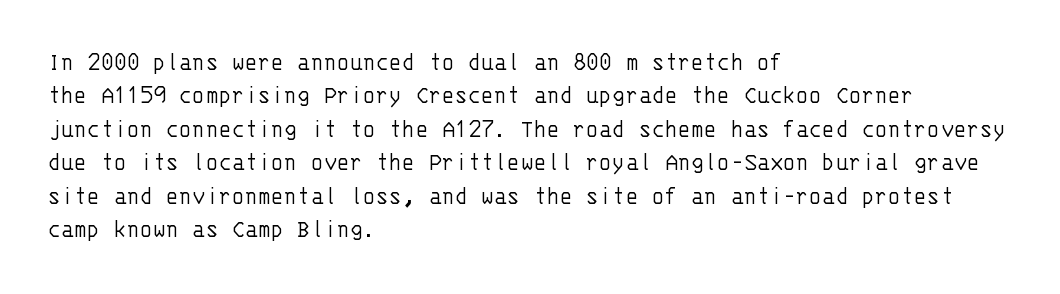
No letter is thick-stroked: the sample isn't bold. This rendering leaves character spacing at its baseline value. A bare baseline throughout the passage. Line beginnings align vertically; line endings do not. This sample uses an upright cut, with every glyph sitting square on the baseline.
